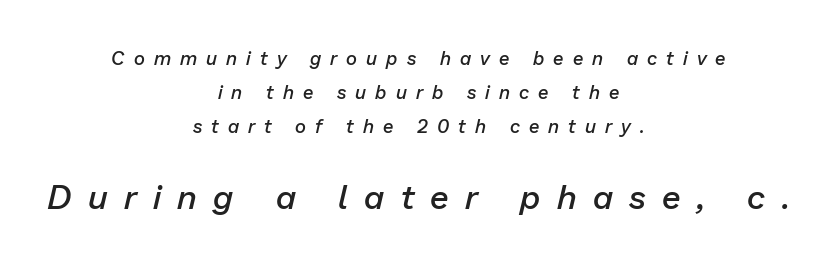
{"italic": "yes", "lean": "right", "slant_degrees": 13, "bold": "semi", "weight": "semibold", "width": "normal", "stroke_contrast": "low", "x_height": "medium", "monospaced": "no", "underline": "no", "align": "center", "line_spacing_ratio": 1.79, "letter_spacing": "wide", "letter_spacing_em": 0.48, "larger_block": "second", "size_ratio": 1.79, "glyph_px": 34}
